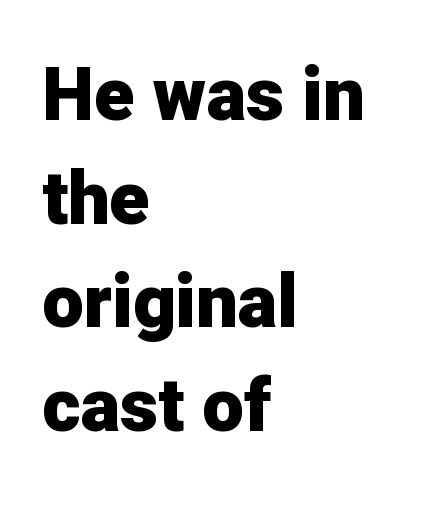
The image shows 74 px heavy sans-serif type, upright; set left-aligned, normal line spacing (1.4x), normal letter spacing, not underlined; low stroke contrast and a medium x-height.
